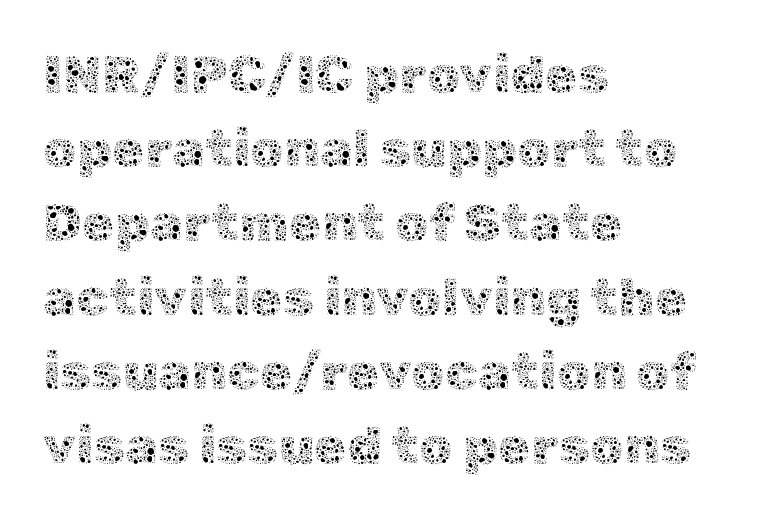
The image shows 53 px thin type, upright; set left-aligned, normal line spacing (1.4x), normal letter spacing, not underlined; a medium x-height.
